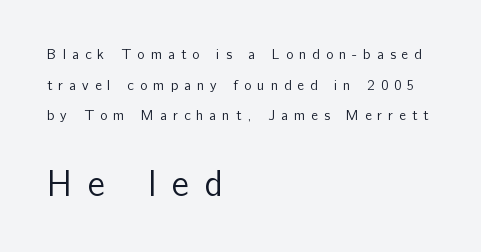
{"serif": "no", "italic": "no", "bold": "no", "weight": "regular", "width": "normal", "stroke_contrast": "low", "x_height": "medium", "monospaced": "no", "underline": "no", "align": "left", "line_spacing": "loose", "line_spacing_ratio": 2.18, "letter_spacing": "wide", "letter_spacing_em": 0.43, "larger_block": "second", "size_ratio": 2.57, "glyph_px": 36}
